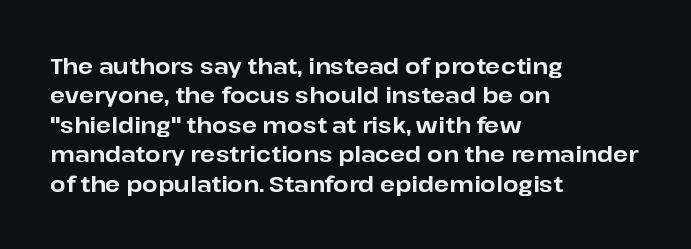
The image shows 22 px bold type, upright; set left-aligned, normal line spacing (1.34x), normal letter spacing, not underlined.
